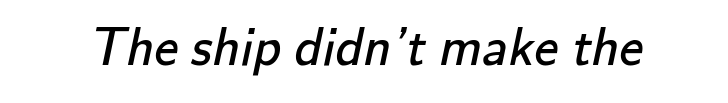
{"serif": "no", "bold": "no", "weight": "regular", "width": "normal", "stroke_contrast": "low", "x_height": "small", "monospaced": "no", "underline": "no", "letter_spacing": "normal", "letter_spacing_em": 0.0, "glyph_px": 54}
